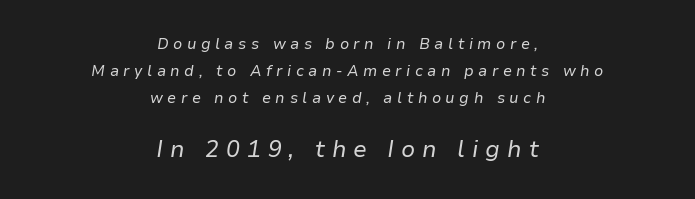
{"italic": "yes", "lean": "right", "slant_degrees": 9, "bold": "no", "underline": "no", "align": "center", "line_spacing_ratio": 1.81, "letter_spacing": "wide", "letter_spacing_em": 0.3, "larger_block": "second", "size_ratio": 1.53, "glyph_px": 23}
